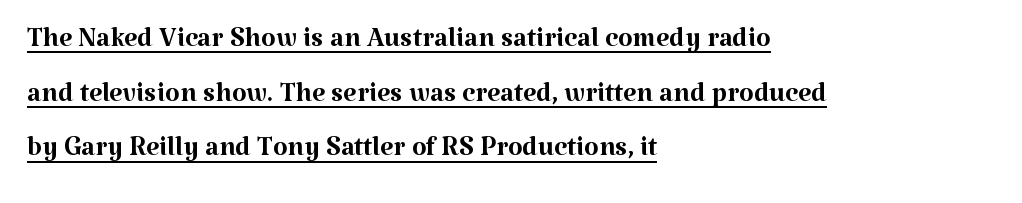
Is the block centered? No — it sits flush against the left margin. Weight: regular or lighter. Regular leading. The rendering uses natural spacing where letterforms have individual widths. When letters stand straight like this, we call the style roman or upright. Caption: standard tracking, unaltered.
